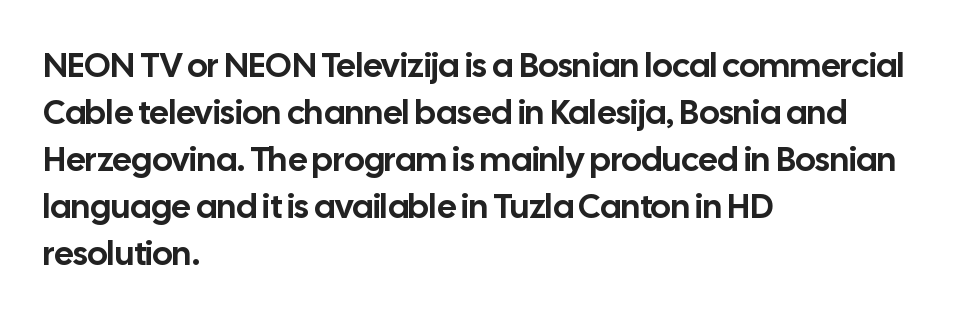
The designer left line spacing at the default. Think of a printed novel: that variable character pitch is what you see here. Ordinary non-slanted type is in use. Words float on clear page, feet unadorned.
